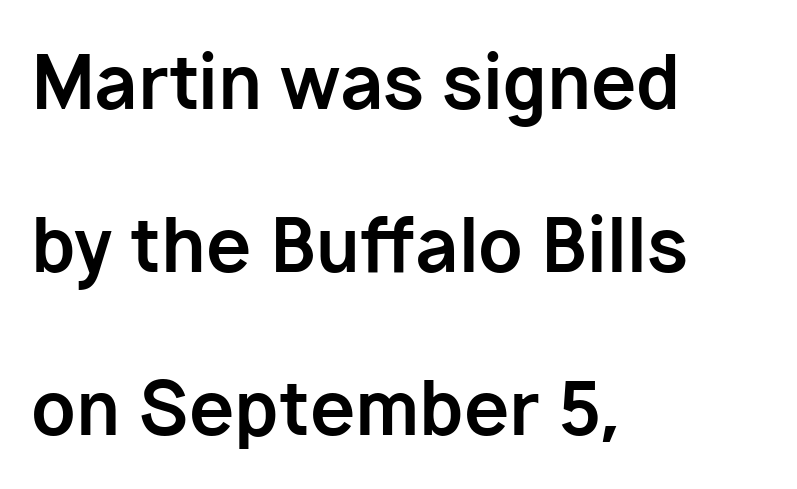
Italic: no, the glyphs are upright roman. Compared with typical body copy, the letter spacing here is the same. These lines are composed in type without serifs. The rendering uses natural spacing where letterforms have individual widths.
